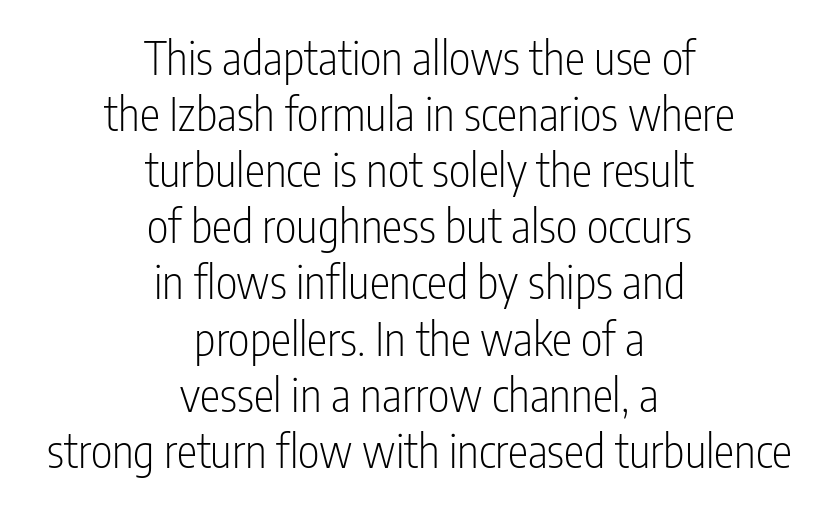
Q: Is the text bold? A: No.
Q: Is the text italic (slanted)? A: No, it is upright.
Q: Is the typeface a serif or a sans-serif typeface? A: Sans-serif.
Q: Is the text underlined? A: No.
Q: How is the paragraph aligned? A: Centered.
Q: Is the spacing between letters normal or unusually wide? A: Normal.
Q: Width (condensed, normal, or wide)? A: Condensed.
Q: Stroke contrast? A: Low.
Q: x-height? A: Medium.
Q: Monospaced? A: No.
